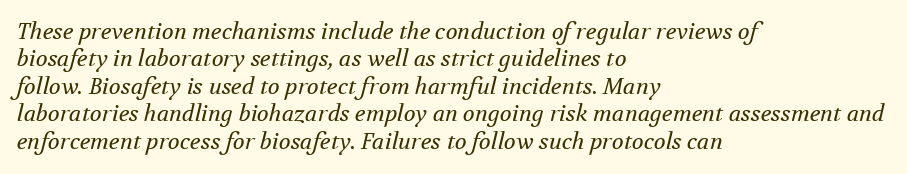
Honestly, the letter spacing is just normal — you wouldn't notice it. Caption: multi-line text, flush left, ragged right. Nobody drew a line under any word here. Successive baselines arrive at the customary interval.
